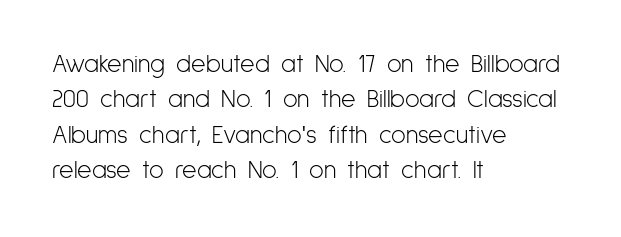
{"italic": "no", "bold": "no", "underline": "no", "align": "left", "line_spacing": "normal", "line_spacing_ratio": 1.42, "letter_spacing": "normal", "letter_spacing_em": 0.0, "glyph_px": 25}
